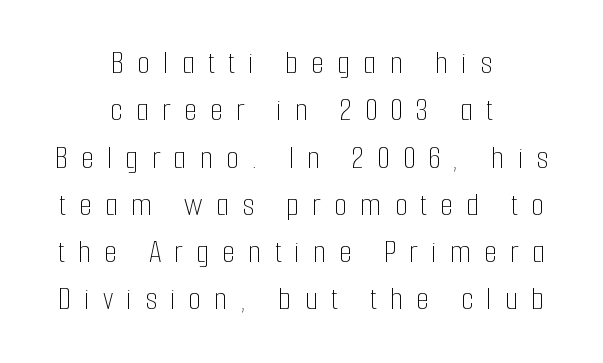
Q: Is the text bold? A: No.
Q: Is the text italic (slanted)? A: No, it is upright.
Q: Is the text underlined? A: No.
Q: How is the paragraph aligned? A: Centered.
Q: Is the spacing between letters normal or unusually wide? A: Unusually wide.
Q: Is the spacing between lines tight, normal or loose? A: Normal.
Q: Width (condensed, normal, or wide)? A: Condensed.
Q: Stroke contrast? A: Low.
Q: x-height? A: Medium.
Q: Monospaced? A: No.
